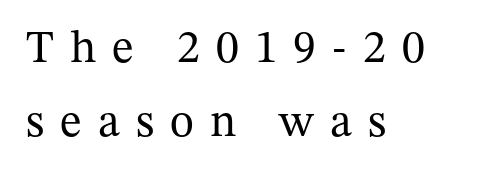
Q: Is the text bold? A: No.
Q: Is the text italic (slanted)? A: No, it is upright.
Q: Is the typeface a serif or a sans-serif typeface? A: Serif.
Q: Is the text underlined? A: No.
Q: How is the paragraph aligned? A: Left-aligned.
Q: Is the spacing between letters normal or unusually wide? A: Unusually wide.
Q: Is the spacing between lines tight, normal or loose? A: Normal.
Q: Width (condensed, normal, or wide)? A: Normal.
Q: Stroke contrast? A: Medium.
Q: x-height? A: Medium.
Q: Monospaced? A: No.
